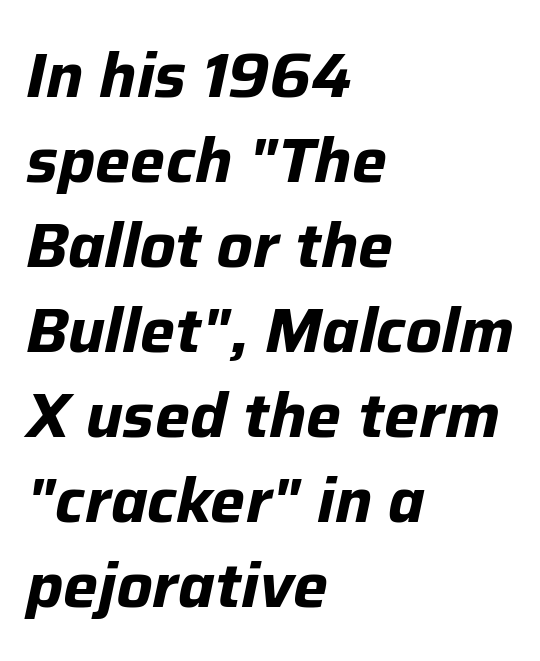
Q: Is the text bold? A: Yes.
Q: Is the text italic (slanted)? A: Yes, it leans right by about 12 degrees.
Q: Is the text underlined? A: No.
Q: How is the paragraph aligned? A: Left-aligned.
Q: Is the spacing between letters normal or unusually wide? A: Normal.
Q: Is the spacing between lines tight, normal or loose? A: Normal.
Q: Width (condensed, normal, or wide)? A: Normal.
Q: Stroke contrast? A: Low.
Q: x-height? A: Medium.
Q: Monospaced? A: No.
